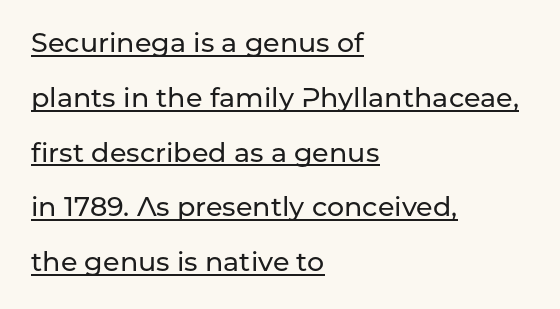
Q: Is the text italic (slanted)? A: No, it is upright.
Q: Is the text underlined? A: Yes.
Q: How is the paragraph aligned? A: Left-aligned.
Q: Is the spacing between letters normal or unusually wide? A: Normal.
Q: Is the spacing between lines tight, normal or loose? A: Loose.
